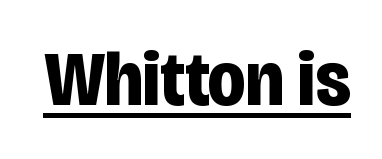
The image shows 78 px bold, condensed sans-serif type, upright; set normal letter spacing, underlined; low stroke contrast and a large x-height.
